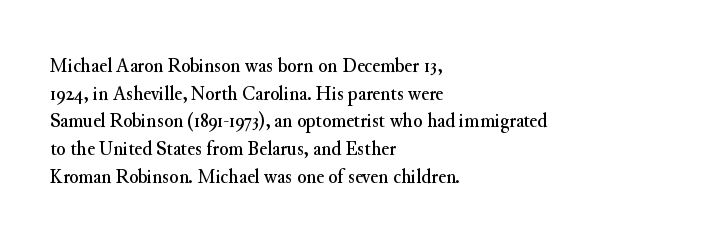
Q: Is the text italic (slanted)? A: No, it is upright.
Q: Is the text underlined? A: No.
Q: How is the paragraph aligned? A: Left-aligned.
Q: Is the spacing between letters normal or unusually wide? A: Normal.
Q: Is the spacing between lines tight, normal or loose? A: Normal.
